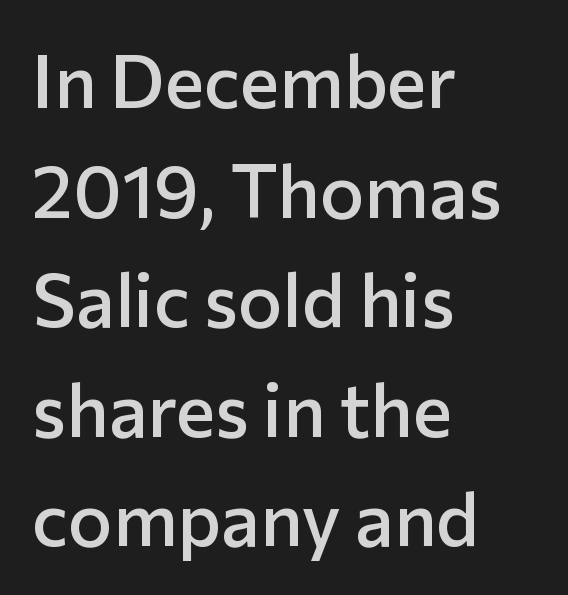
Q: Is the text bold? A: Semi-bold.
Q: Is the text italic (slanted)? A: No, it is upright.
Q: Is the typeface a serif or a sans-serif typeface? A: Sans-serif.
Q: Is the text underlined? A: No.
Q: How is the paragraph aligned? A: Left-aligned.
Q: Is the spacing between letters normal or unusually wide? A: Normal.
Q: Is the spacing between lines tight, normal or loose? A: Normal.
Q: Width (condensed, normal, or wide)? A: Normal.
Q: Stroke contrast? A: Low.
Q: x-height? A: Medium.
Q: Monospaced? A: No.
